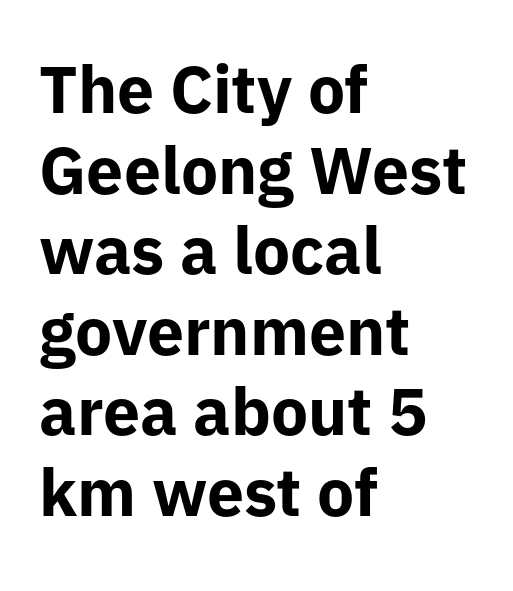
Rendered with straight, roman letterforms. Nobody touched the tracking dial on this one. To sum up the face: it is a sans, with no serifs. The compositor pushed each line to the left boundary. This sample has the flowing, uneven cadence of proportional lettering. How heavy is the stroke? Heavy — this is a bold.
